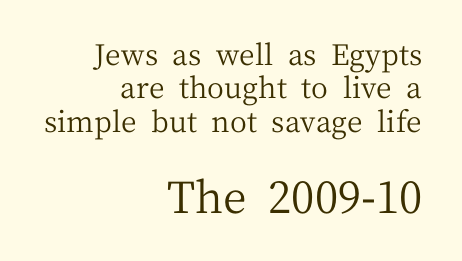
{"serif": "yes", "italic": "no", "bold": "no", "weight": "regular", "width": "normal", "stroke_contrast": "medium", "x_height": "medium", "monospaced": "no", "underline": "no", "align": "right", "line_spacing": "tight", "line_spacing_ratio": 1.15, "letter_spacing": "normal", "letter_spacing_em": 0.0, "larger_block": "second", "size_ratio": 1.52, "glyph_px": 44}
